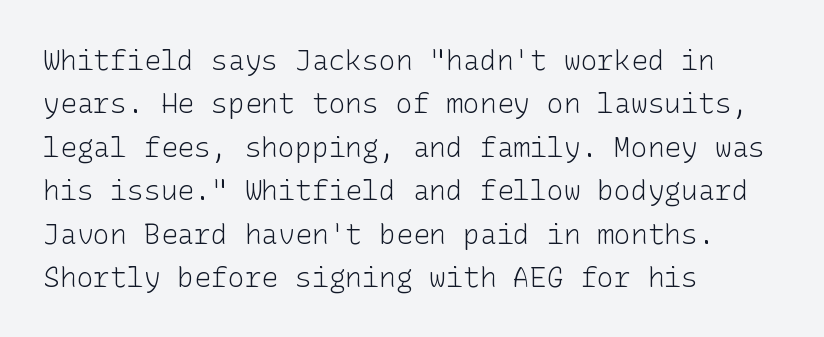
The image shows 28 px light sans-serif type, upright; set left-aligned, normal line spacing (1.55x), normal letter spacing, not underlined; low stroke contrast and a medium x-height.
